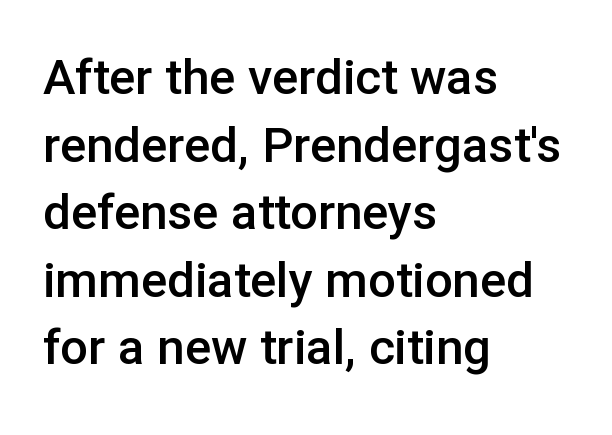
Q: Is the text bold? A: Semi-bold.
Q: Is the text italic (slanted)? A: No, it is upright.
Q: Is the typeface a serif or a sans-serif typeface? A: Sans-serif.
Q: Is the text underlined? A: No.
Q: How is the paragraph aligned? A: Left-aligned.
Q: Is the spacing between letters normal or unusually wide? A: Normal.
Q: Is the spacing between lines tight, normal or loose? A: Normal.
Q: Width (condensed, normal, or wide)? A: Normal.
Q: Stroke contrast? A: Low.
Q: x-height? A: Medium.
Q: Monospaced? A: No.
